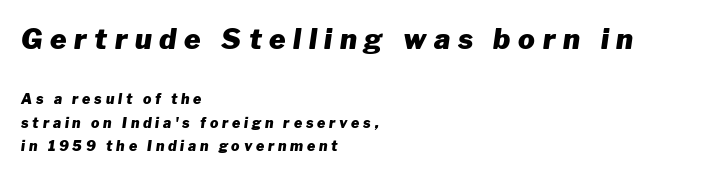
The image shows 28 px heavy type, italic (leaning right); set left-aligned, normal line spacing (1.68x), unusually wide letter spacing (+0.27 em), not underlined; the first (top) block is 2.0x larger; low stroke contrast and a medium x-height.
